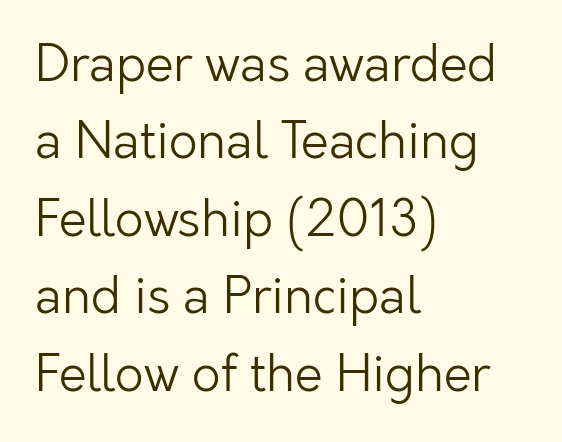
{"serif": "no", "italic": "no", "bold": "no", "weight": "light", "width": "normal", "stroke_contrast": "low", "x_height": "medium", "monospaced": "no", "underline": "no", "align": "left", "line_spacing": "normal", "line_spacing_ratio": 1.55, "letter_spacing": "normal", "letter_spacing_em": 0.0, "glyph_px": 50}
